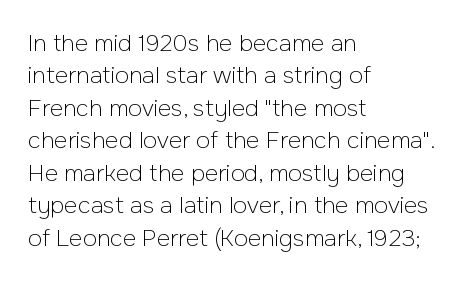
The image shows 23 px text type, upright; set left-aligned, normal line spacing (1.41x), normal letter spacing, not underlined.
